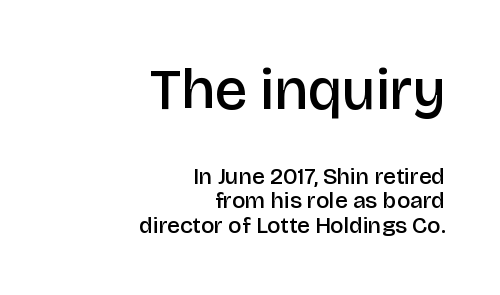
Q: Is the text bold? A: Semi-bold.
Q: Is the text italic (slanted)? A: No, it is upright.
Q: Is the typeface a serif or a sans-serif typeface? A: Sans-serif.
Q: Is the text underlined? A: No.
Q: How is the paragraph aligned? A: Right-aligned.
Q: Is the spacing between letters normal or unusually wide? A: Normal.
Q: Is the spacing between lines tight, normal or loose? A: Tight.
Q: Which block of text is set in a larger size, the first (top) or the second (bottom)? A: The first (top) one.
Q: Width (condensed, normal, or wide)? A: Normal.
Q: Stroke contrast? A: Low.
Q: x-height? A: Large.
Q: Monospaced? A: No.
